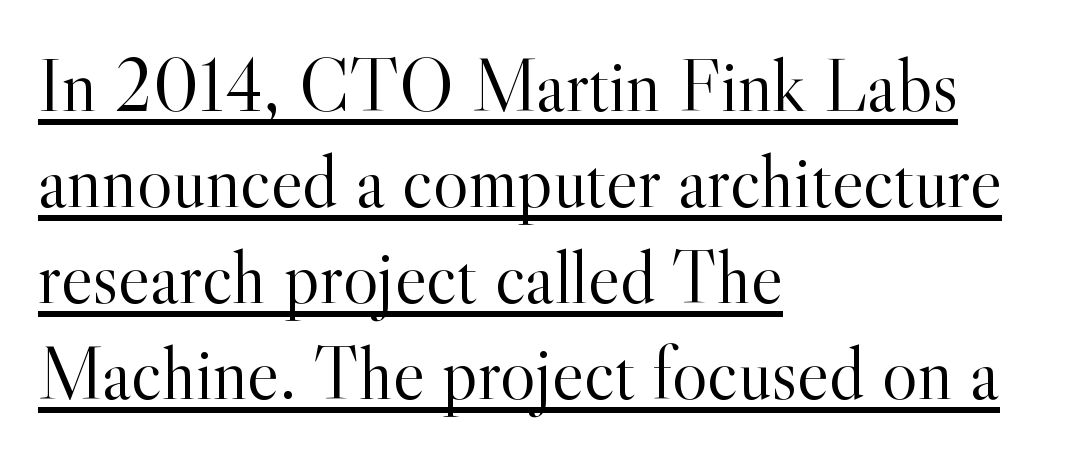
The image shows 75 px light serif type, upright; set left-aligned, normal line spacing (1.28x), normal letter spacing, underlined; a small x-height.
